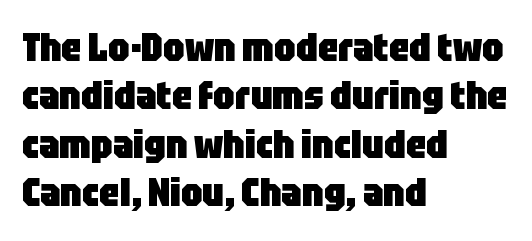
The image shows 39 px heavy, condensed sans-serif type, upright; set left-aligned, line spacing 1.24x, normal letter spacing, not underlined; low stroke contrast and a large x-height.
